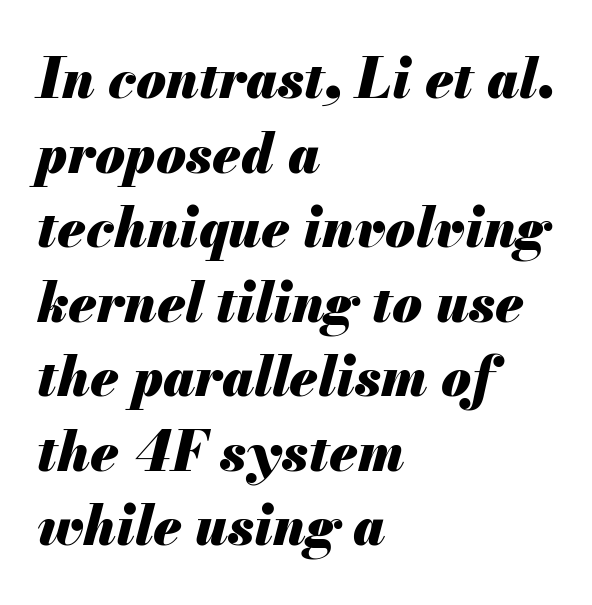
Q: Is the text bold? A: Yes.
Q: Is the text italic (slanted)? A: Yes, it leans right by about 13 degrees.
Q: Is the text underlined? A: No.
Q: How is the paragraph aligned? A: Left-aligned.
Q: Is the spacing between letters normal or unusually wide? A: Normal.
Q: Is the spacing between lines tight, normal or loose? A: Normal.
Q: Width (condensed, normal, or wide)? A: Normal.
Q: Stroke contrast? A: Medium.
Q: x-height? A: Small.
Q: Monospaced? A: No.
